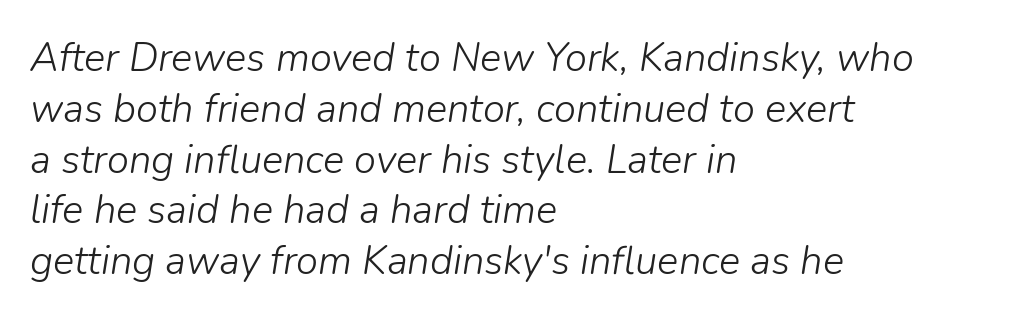
In CSS terms this would be text-align: left. Proportional: the letters do not fall into vertical columns. You can tell it's italic because the verticals aren't actually vertical. Honestly, there is no underline to notice here at all. Tracking here is standard; glyphs follow each other at the usual distance. Is the type heavy? It reads as light-to-regular instead.
